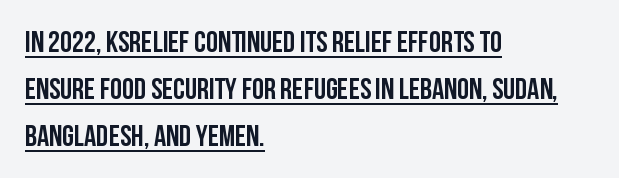
The image shows 30 px condensed sans-serif type, upright; set left-aligned, normal line spacing (1.57x), normal letter spacing, underlined; low stroke contrast and a large x-height.
